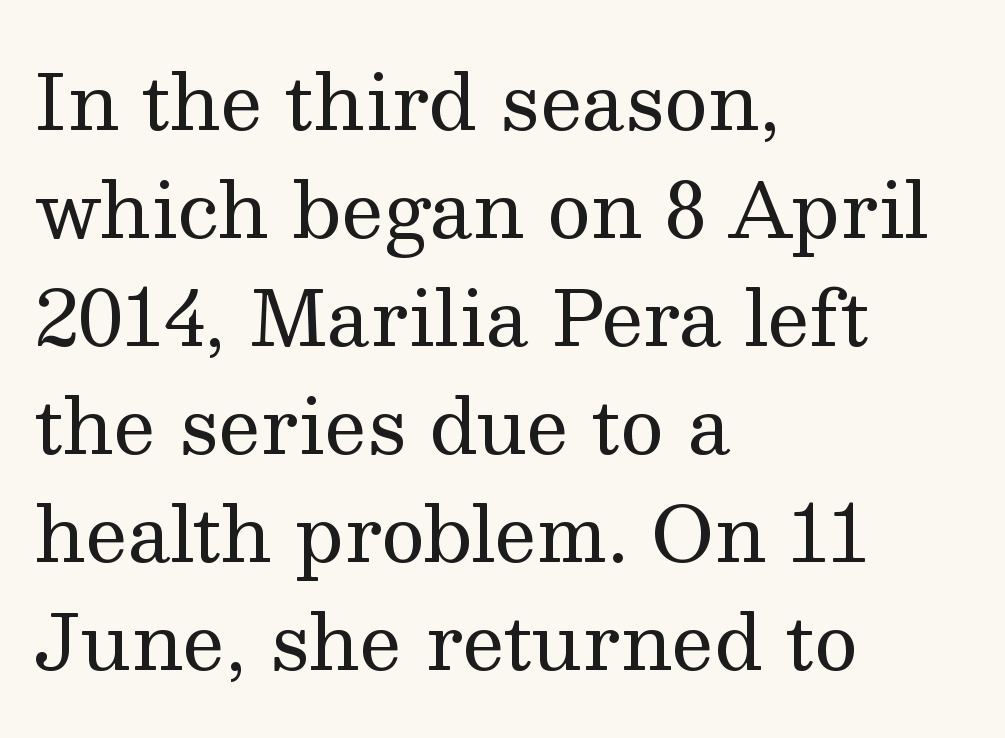
Serif or sans? Serif — the stroke terminals have little feet. These lines are set flush left with a ragged right edge. Is there any slant? The stems are plumb. The line texture is even and compact thanks to regular tracking. Lines of text with bare space underneath. Varying glyph widths throughout — classic text-font behaviour.
